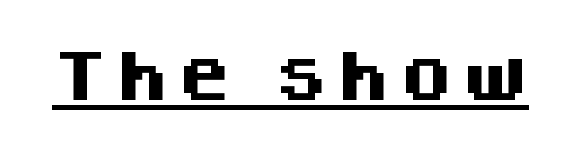
The image shows 54 px heavy sans-serif type, upright; set underlined; medium stroke contrast and a large x-height.
